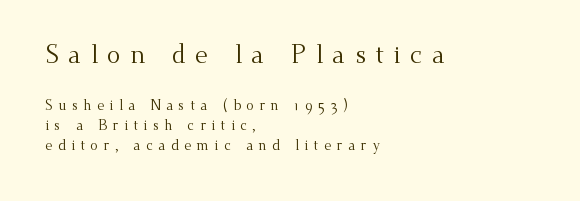
The image shows 25 px text type, upright; set left-aligned, normal line spacing (1.42x), unusually wide letter spacing (+0.39 em), not underlined; the first (top) block is 1.79x larger.
